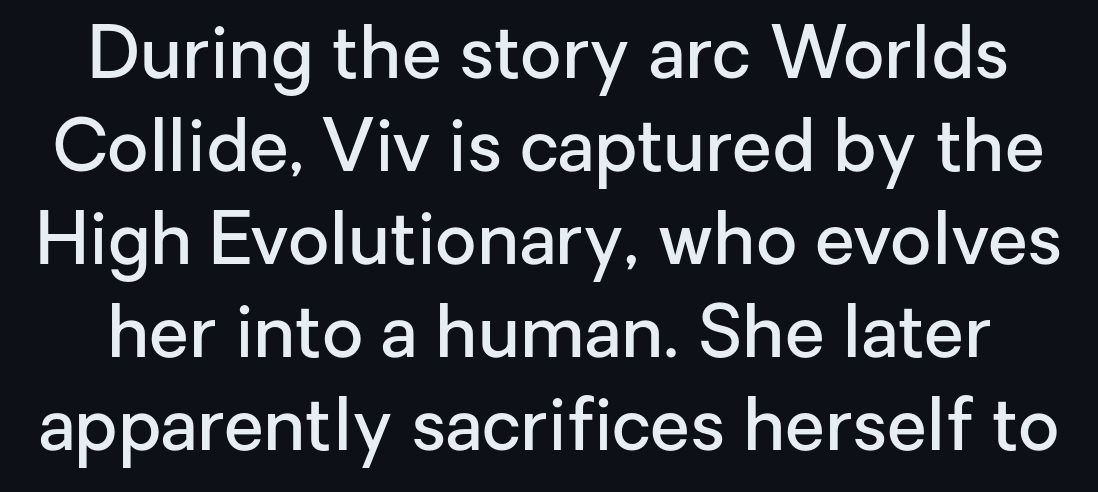
{"serif": "no", "italic": "no", "bold": "semi", "weight": "semibold", "width": "normal", "stroke_contrast": "low", "x_height": "medium", "monospaced": "no", "underline": "no", "line_spacing": "normal", "line_spacing_ratio": 1.29, "letter_spacing": "normal", "letter_spacing_em": 0.0, "glyph_px": 72}
